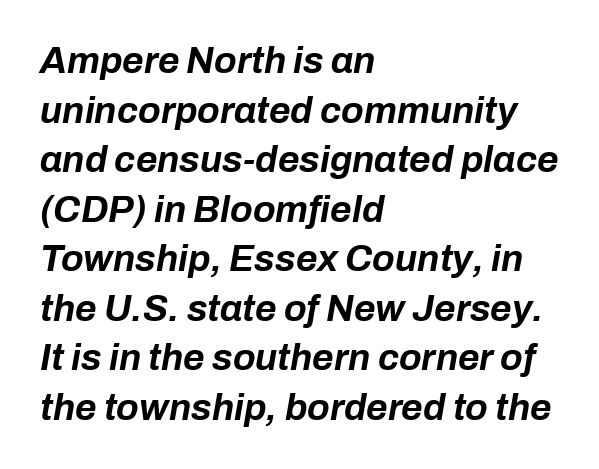
Q: Is the text bold? A: Yes.
Q: Is the text italic (slanted)? A: Yes, it leans right by about 10 degrees.
Q: Is the text underlined? A: No.
Q: How is the paragraph aligned? A: Left-aligned.
Q: Is the spacing between letters normal or unusually wide? A: Normal.
Q: Is the spacing between lines tight, normal or loose? A: Normal.
Q: Width (condensed, normal, or wide)? A: Normal.
Q: Stroke contrast? A: Low.
Q: x-height? A: Medium.
Q: Monospaced? A: No.
